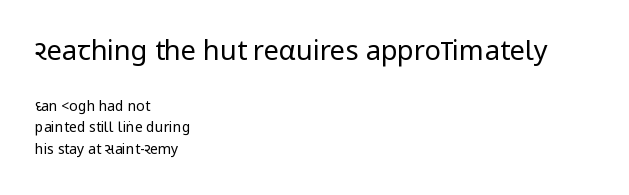
{"italic": "no", "bold": "no", "underline": "no", "align": "left", "line_spacing": "normal", "line_spacing_ratio": 1.53, "letter_spacing": "normal", "letter_spacing_em": 0.0, "larger_block": "first", "size_ratio": 1.93, "glyph_px": 27}
